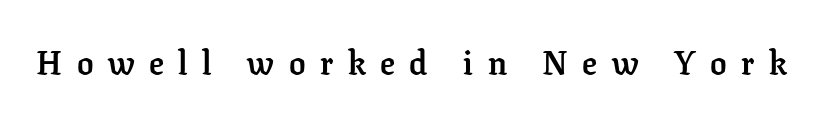
Q: Is the text bold? A: Yes.
Q: Is the text italic (slanted)? A: No, it is upright.
Q: Is the typeface a serif or a sans-serif typeface? A: Serif.
Q: Is the text underlined? A: No.
Q: Is the spacing between letters normal or unusually wide? A: Unusually wide.
Q: Width (condensed, normal, or wide)? A: Normal.
Q: Stroke contrast? A: Low.
Q: x-height? A: Medium.
Q: Monospaced? A: No.
